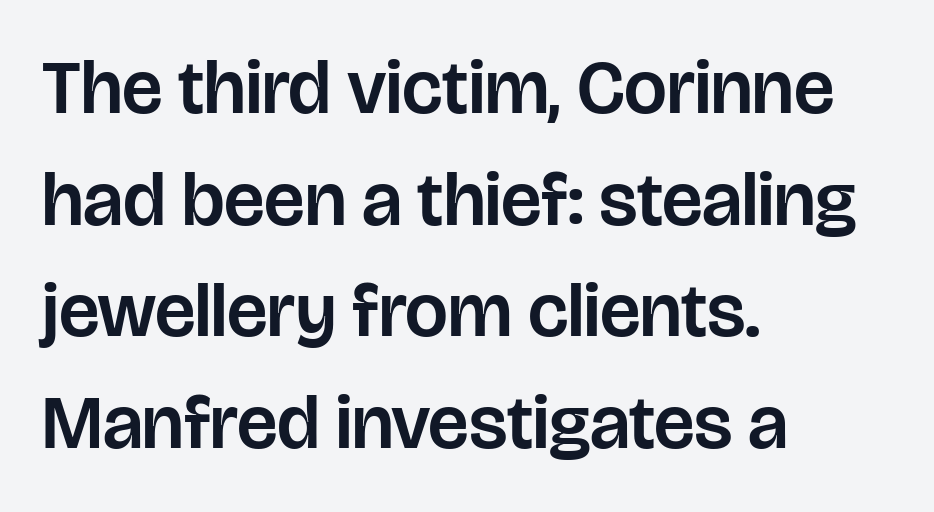
{"serif": "no", "italic": "no", "width": "normal", "stroke_contrast": "low", "x_height": "large", "monospaced": "no", "underline": "no", "align": "left", "line_spacing": "normal", "line_spacing_ratio": 1.47, "letter_spacing": "normal", "letter_spacing_em": 0.0, "glyph_px": 76}
